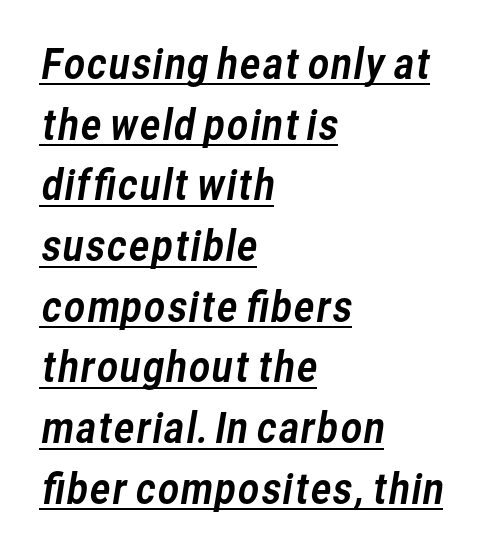
{"serif": "no", "width": "normal", "stroke_contrast": "low", "x_height": "medium", "monospaced": "no", "underline": "yes", "align": "left", "line_spacing": "normal", "line_spacing_ratio": 1.48, "letter_spacing": "normal", "letter_spacing_em": 0.0, "glyph_px": 41}
